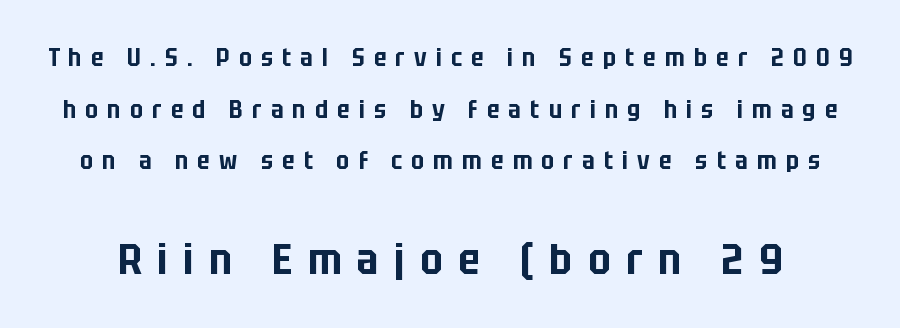
Rendered with straight, roman letterforms. Note the varied advance widths — an 'i' is clearly narrower than an 'm'. I'd call this a sans setting — the letters go barefoot. Which of the two is more prominent by size? The second, at the bottom. Anything drawn beneath the words? Only blank space.
